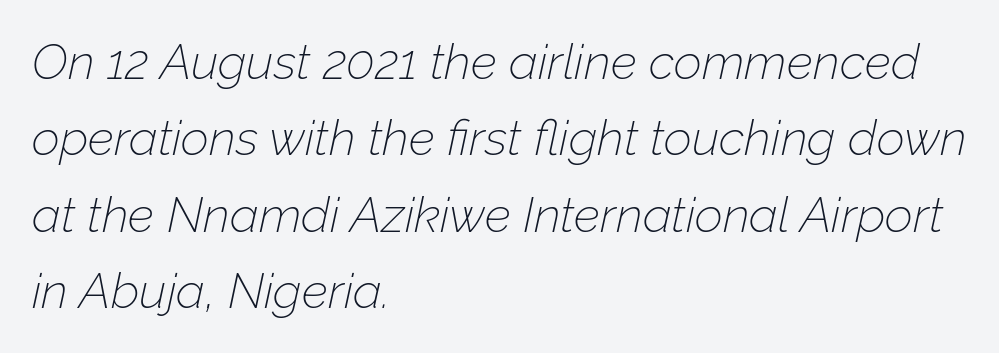
{"italic": "yes", "lean": "right", "slant_degrees": 12, "bold": "no", "weight": "thin", "width": "normal", "stroke_contrast": "low", "x_height": "medium", "monospaced": "no", "underline": "no", "align": "left", "line_spacing": "normal", "line_spacing_ratio": 1.56, "letter_spacing": "normal", "letter_spacing_em": 0.0, "glyph_px": 49}
